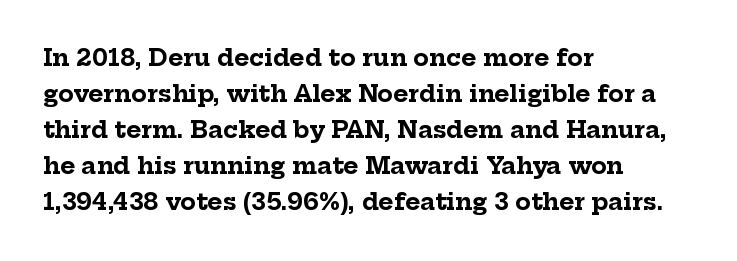
{"italic": "no", "bold": "yes", "underline": "no", "align": "left", "line_spacing": "normal", "line_spacing_ratio": 1.57, "letter_spacing": "normal", "letter_spacing_em": 0.0, "glyph_px": 23}
